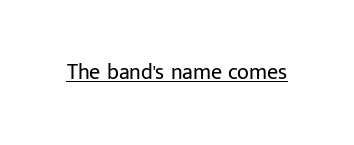
{"italic": "no", "bold": "no", "underline": "yes", "letter_spacing": "normal", "letter_spacing_em": 0.0, "glyph_px": 22}
